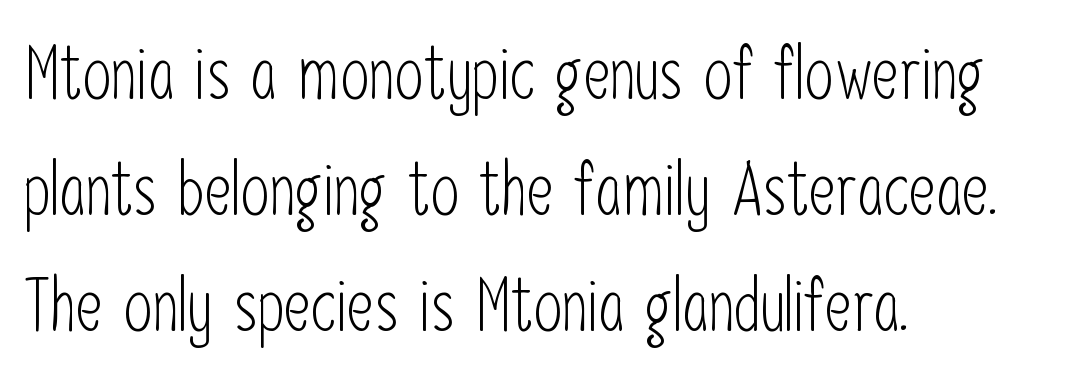
The image shows 73 px light, condensed sans-serif type, upright; set left-aligned, normal line spacing (1.59x), normal letter spacing, not underlined; low stroke contrast and a medium x-height.
